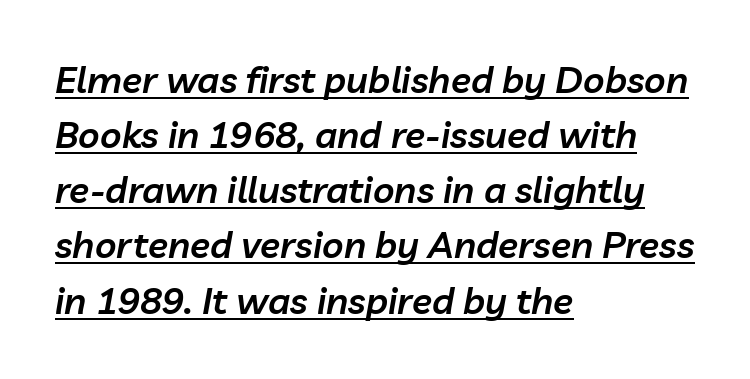
The image shows 37 px semibold type, italic (leaning right); set left-aligned, normal line spacing (1.49x), normal letter spacing, underlined; low stroke contrast and a medium x-height.
